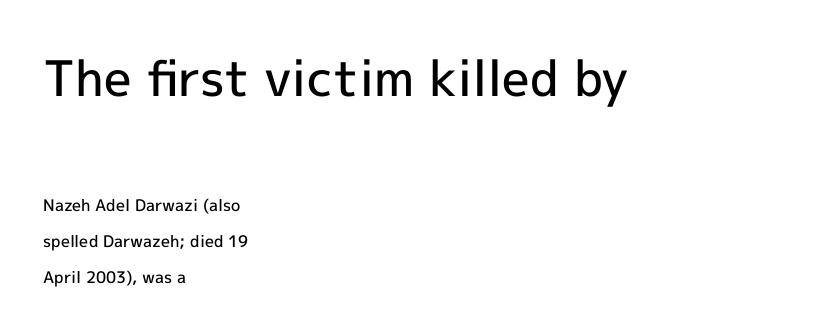
Q: Is the text bold? A: Semi-bold.
Q: Is the text italic (slanted)? A: No, it is upright.
Q: Is the typeface a serif or a sans-serif typeface? A: Sans-serif.
Q: Is the text underlined? A: No.
Q: How is the paragraph aligned? A: Left-aligned.
Q: Is the spacing between letters normal or unusually wide? A: Normal.
Q: Is the spacing between lines tight, normal or loose? A: Loose.
Q: Which block of text is set in a larger size, the first (top) or the second (bottom)? A: The first (top) one.
Q: Width (condensed, normal, or wide)? A: Normal.
Q: x-height? A: Medium.
Q: Monospaced? A: No.
